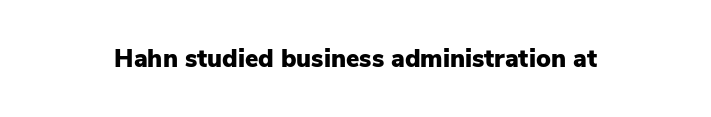
The image shows 25 px bold type, upright; set normal letter spacing, not underlined.
